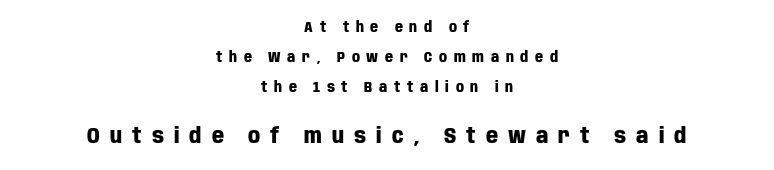
{"italic": "no", "bold": "yes", "underline": "no", "align": "center", "line_spacing": "loose", "line_spacing_ratio": 2.13, "letter_spacing": "wide", "letter_spacing_em": 0.48, "larger_block": "second", "size_ratio": 1.5, "glyph_px": 21}
